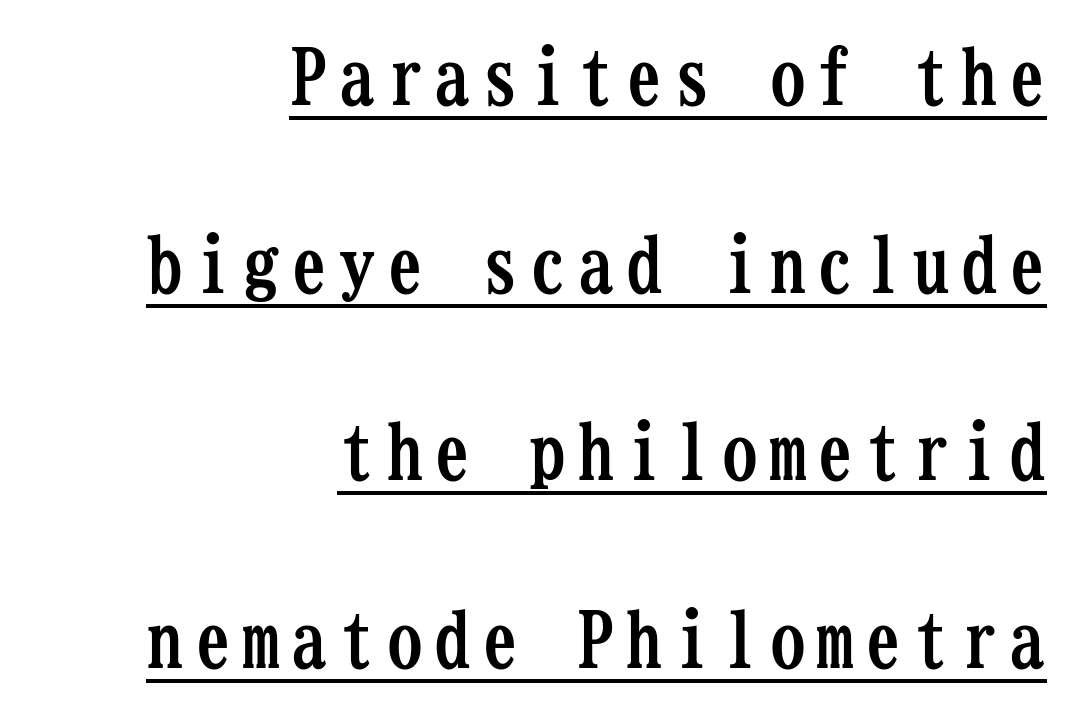
The image shows 76 px semibold, condensed serif type, upright, monospaced; set right-aligned, loose line spacing (2.47x), underlined; low stroke contrast and a medium x-height.
